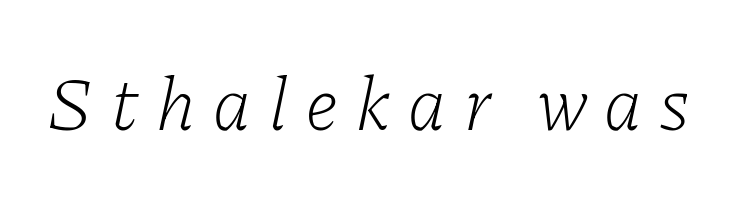
{"serif": "yes", "italic": "yes", "lean": "right", "slant_degrees": 11, "bold": "no", "weight": "light", "width": "normal", "stroke_contrast": "low", "x_height": "medium", "monospaced": "no", "underline": "no", "letter_spacing": "wide", "letter_spacing_em": 0.21, "glyph_px": 76}
